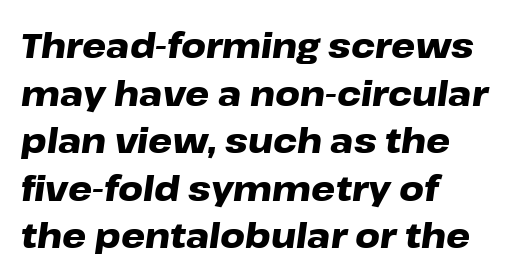
Thick stems and heavy bowls — unmistakably bold. The leading is moderate, giving the passage an even texture. Here the designer chose a conventional face with non-uniform glyph widths. Slanted lettering throughout. The space directly below the letters is spotless. Words appear dense and cohesive because spacing is normal.
